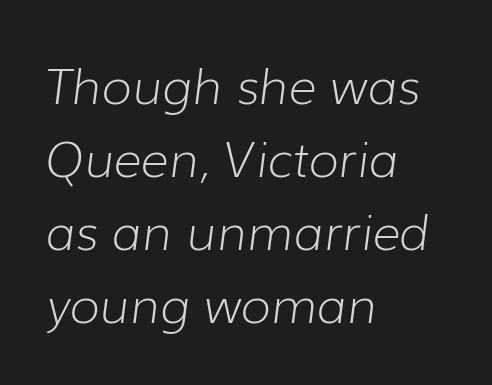
{"italic": "yes", "lean": "right", "slant_degrees": 7, "bold": "no", "weight": "light", "width": "normal", "stroke_contrast": "low", "x_height": "medium", "monospaced": "no", "underline": "no", "align": "left", "line_spacing": "normal", "line_spacing_ratio": 1.49, "letter_spacing": "normal", "letter_spacing_em": 0.0, "glyph_px": 49}
